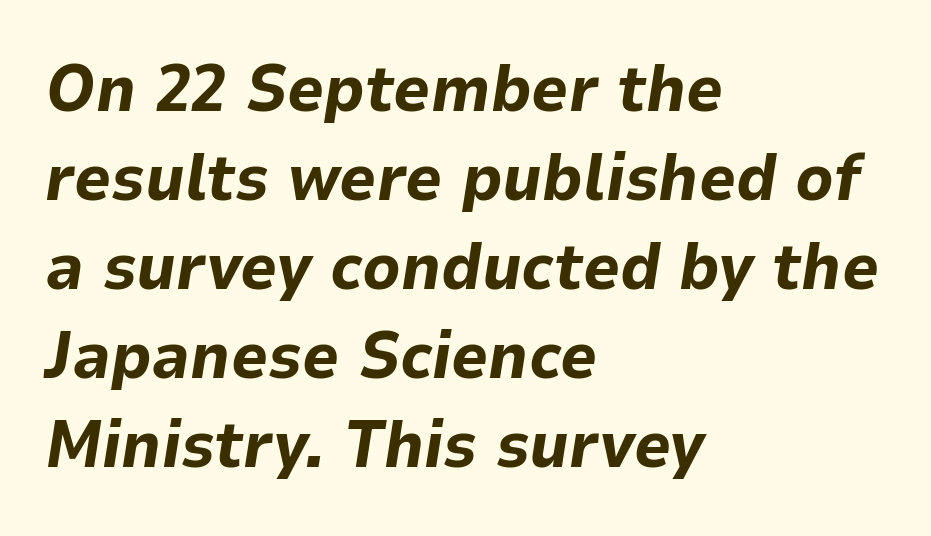
{"italic": "yes", "lean": "right", "slant_degrees": 9, "bold": "yes", "weight": "bold", "width": "normal", "stroke_contrast": "low", "x_height": "medium", "monospaced": "no", "underline": "no", "align": "left", "line_spacing": "normal", "line_spacing_ratio": 1.37, "letter_spacing": "normal", "letter_spacing_em": 0.0, "glyph_px": 65}
